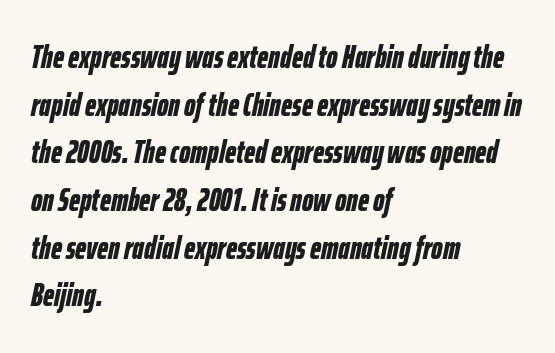
Q: Is the text bold? A: Yes.
Q: Is the text italic (slanted)? A: Yes, it leans right by about 12 degrees.
Q: Is the text underlined? A: No.
Q: How is the paragraph aligned? A: Left-aligned.
Q: Is the spacing between letters normal or unusually wide? A: Normal.
Q: Is the spacing between lines tight, normal or loose? A: Normal.
Q: Width (condensed, normal, or wide)? A: Condensed.
Q: Stroke contrast? A: Low.
Q: x-height? A: Medium.
Q: Monospaced? A: No.
